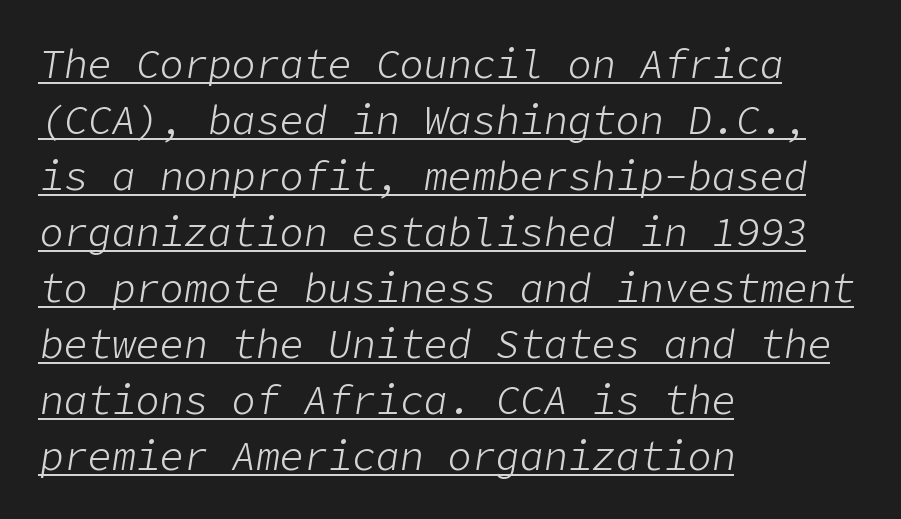
{"italic": "yes", "lean": "right", "slant_degrees": 9, "bold": "no", "weight": "light", "width": "normal", "stroke_contrast": "low", "x_height": "medium", "underline": "yes", "align": "left", "line_spacing": "normal", "line_spacing_ratio": 1.4, "letter_spacing": "normal", "letter_spacing_em": 0.0, "glyph_px": 40}
